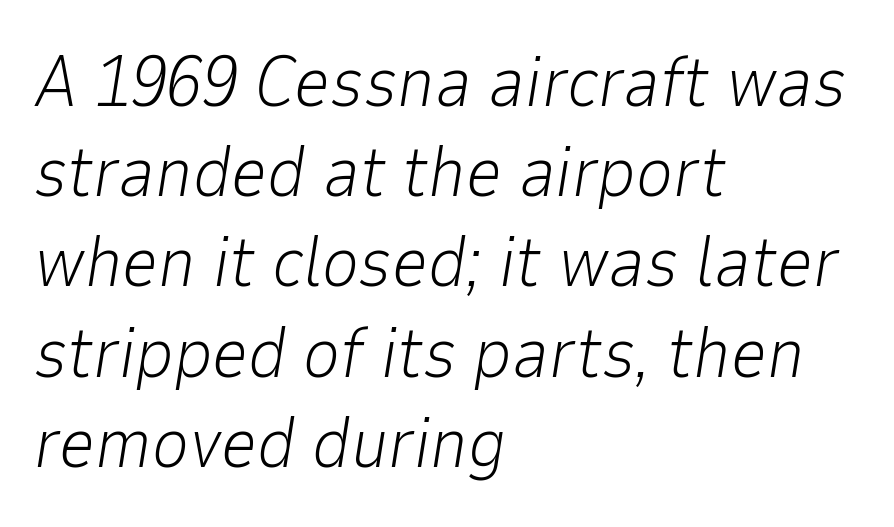
Q: Is the text bold? A: No.
Q: Is the text italic (slanted)? A: Yes, it leans right by about 9 degrees.
Q: Is the text underlined? A: No.
Q: How is the paragraph aligned? A: Left-aligned.
Q: Is the spacing between letters normal or unusually wide? A: Normal.
Q: Is the spacing between lines tight, normal or loose? A: Normal.
Q: Width (condensed, normal, or wide)? A: Normal.
Q: Stroke contrast? A: Low.
Q: x-height? A: Medium.
Q: Monospaced? A: No.
